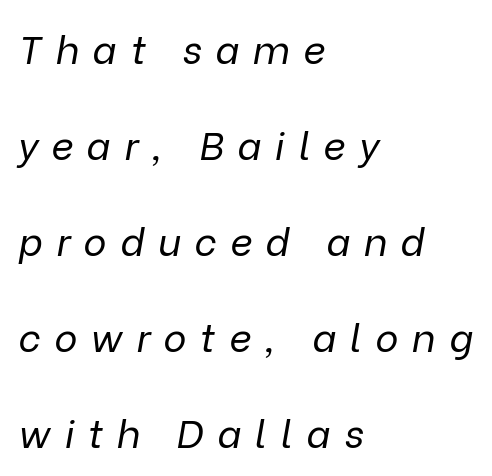
These lines stand farther apart than default settings would place them. These lines are rendered in a variable-pitch font. Is the block centered? No — it sits flush against the left margin. No chunkiness to these letters — they're not bold.
